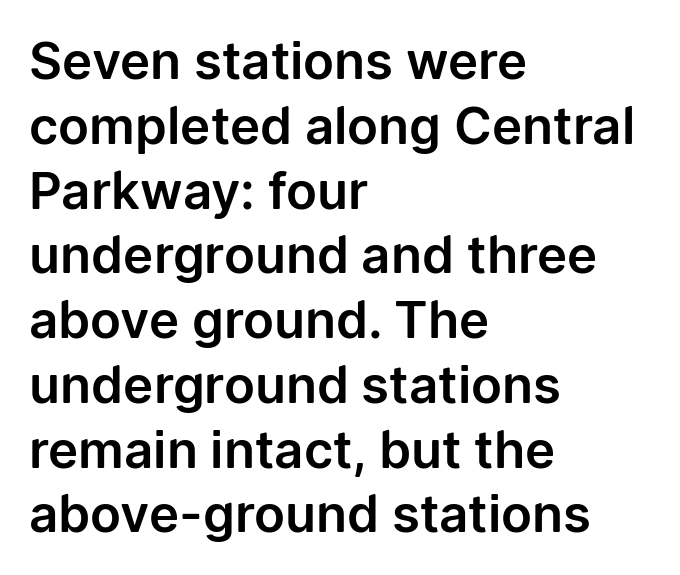
Q: Is the text italic (slanted)? A: No, it is upright.
Q: Is the typeface a serif or a sans-serif typeface? A: Sans-serif.
Q: Is the text underlined? A: No.
Q: How is the paragraph aligned? A: Left-aligned.
Q: Is the spacing between letters normal or unusually wide? A: Normal.
Q: Is the spacing between lines tight, normal or loose? A: Normal.
Q: Width (condensed, normal, or wide)? A: Normal.
Q: Stroke contrast? A: Low.
Q: x-height? A: Medium.
Q: Monospaced? A: No.
